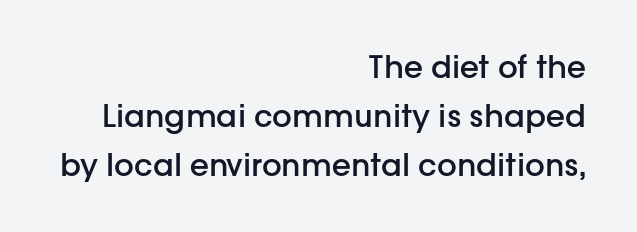
Q: Is the text bold? A: Semi-bold.
Q: Is the text italic (slanted)? A: No, it is upright.
Q: Is the typeface a serif or a sans-serif typeface? A: Sans-serif.
Q: Is the text underlined? A: No.
Q: How is the paragraph aligned? A: Right-aligned.
Q: Is the spacing between letters normal or unusually wide? A: Normal.
Q: Is the spacing between lines tight, normal or loose? A: Normal.
Q: Width (condensed, normal, or wide)? A: Normal.
Q: Stroke contrast? A: Low.
Q: x-height? A: Medium.
Q: Monospaced? A: No.
